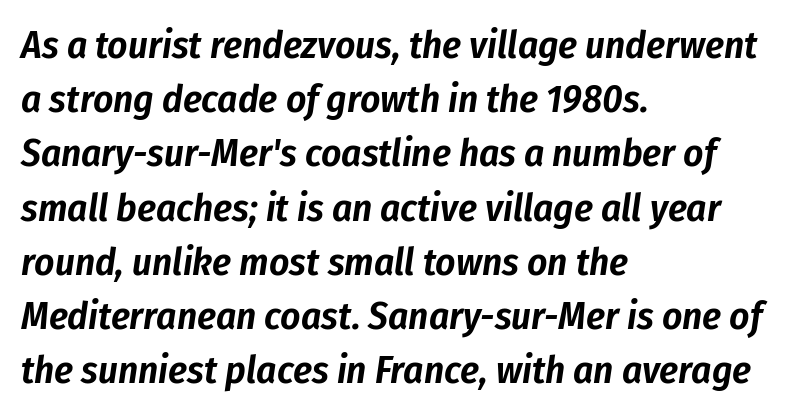
{"italic": "yes", "lean": "right", "slant_degrees": 8, "width": "condensed", "stroke_contrast": "low", "x_height": "medium", "monospaced": "no", "underline": "no", "align": "left", "line_spacing": "normal", "line_spacing_ratio": 1.39, "letter_spacing": "normal", "letter_spacing_em": 0.0, "glyph_px": 39}
